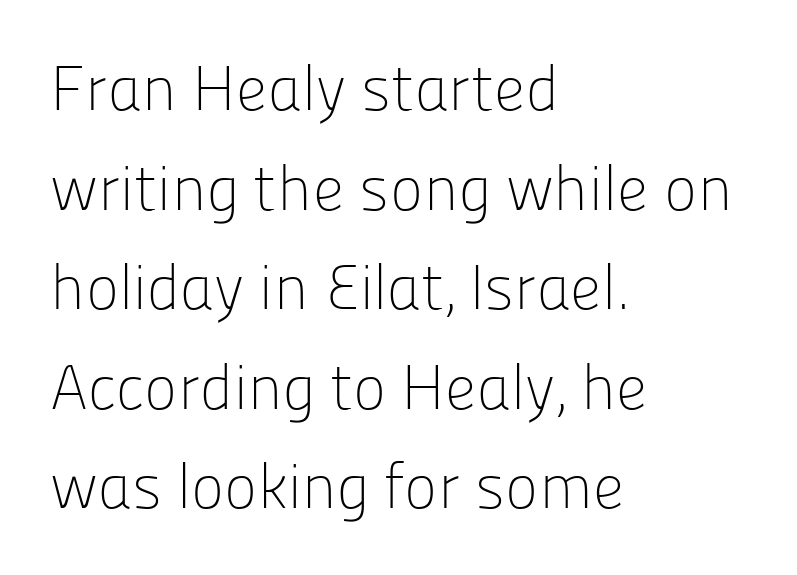
This rendering uses left alignment, leaving the right contour irregular. Nope, not italic — everything's standing straight. The rendering keeps characters at their native spacing. Letters have the restrained weight of plain body copy at most. Is this a fixed-width face? No — the glyphs have proportional, varying widths.
